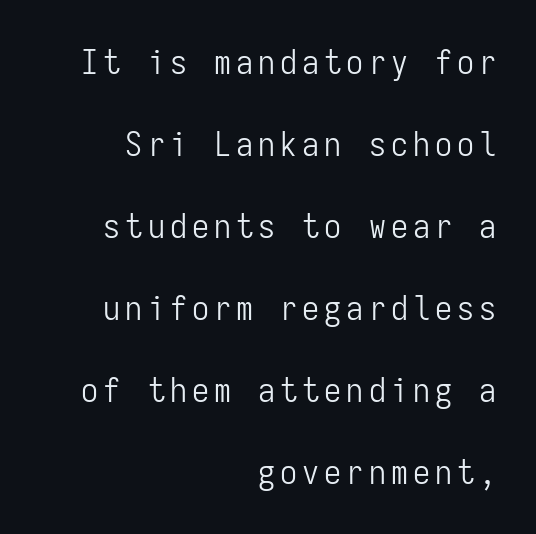
{"serif": "no", "italic": "no", "bold": "no", "weight": "light", "width": "condensed", "stroke_contrast": "low", "x_height": "medium", "monospaced": "yes", "underline": "no", "align": "right", "line_spacing": "loose", "line_spacing_ratio": 2.41, "glyph_px": 34}
